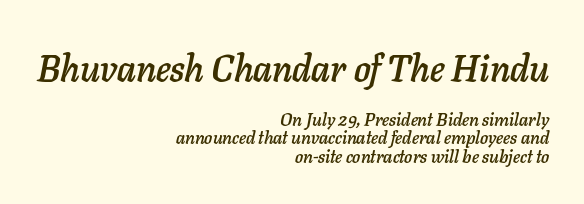
{"italic": "yes", "lean": "right", "slant_degrees": 11, "width": "normal", "stroke_contrast": "low", "x_height": "medium", "monospaced": "no", "underline": "no", "align": "right", "line_spacing": "tight", "line_spacing_ratio": 1.03, "letter_spacing": "normal", "letter_spacing_em": 0.0, "larger_block": "first", "size_ratio": 2.06, "glyph_px": 37}
